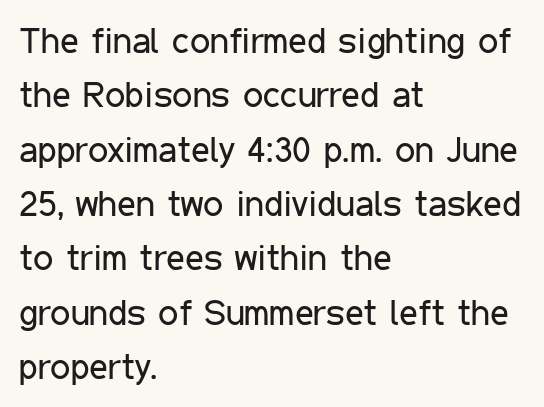
{"serif": "no", "italic": "no", "bold": "no", "weight": "regular", "width": "condensed", "stroke_contrast": "low", "x_height": "medium", "monospaced": "no", "underline": "no", "align": "left", "line_spacing": "normal", "line_spacing_ratio": 1.51, "letter_spacing": "normal", "letter_spacing_em": 0.0, "glyph_px": 36}
